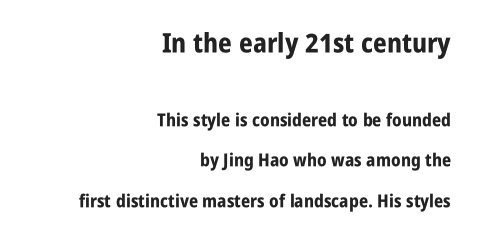
Q: Is the text bold? A: Yes.
Q: Is the text italic (slanted)? A: No, it is upright.
Q: Is the text underlined? A: No.
Q: How is the paragraph aligned? A: Right-aligned.
Q: Is the spacing between letters normal or unusually wide? A: Normal.
Q: Is the spacing between lines tight, normal or loose? A: Loose.
Q: Which block of text is set in a larger size, the first (top) or the second (bottom)? A: The first (top) one.
